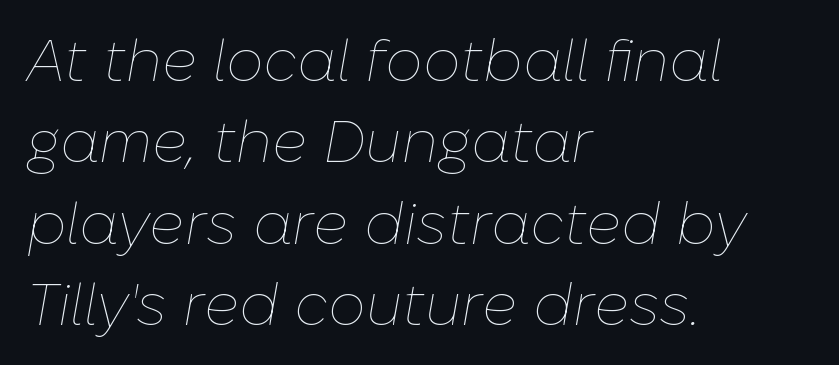
Q: Is the text bold? A: No.
Q: Is the text italic (slanted)? A: Yes, it leans right by about 10 degrees.
Q: Is the text underlined? A: No.
Q: How is the paragraph aligned? A: Left-aligned.
Q: Is the spacing between letters normal or unusually wide? A: Normal.
Q: Is the spacing between lines tight, normal or loose? A: Normal.
Q: Width (condensed, normal, or wide)? A: Normal.
Q: Stroke contrast? A: Low.
Q: x-height? A: Medium.
Q: Monospaced? A: No.
